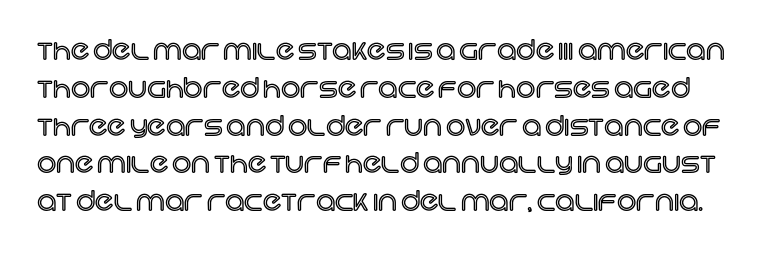
The lettering stays uniformly vertical, giving the passage a roman look. Words float on clear page, feet unadorned. Compared with typical paragraphs, the rows here are spaced about the same. Students, note that the glyphs here touch the page at normal intervals.
